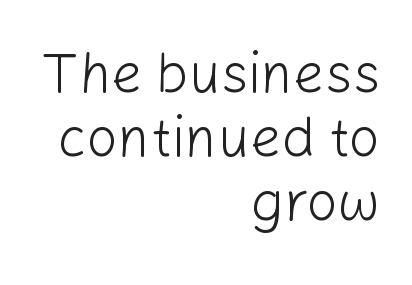
The image shows 55 px light sans-serif type, upright; set right-aligned, line spacing 1.16x, normal letter spacing, not underlined; low stroke contrast and a medium x-height.
